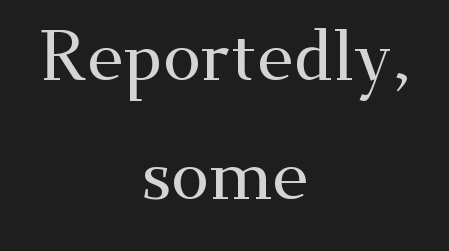
{"serif": "yes", "italic": "no", "width": "wide", "stroke_contrast": "medium", "x_height": "small", "monospaced": "no", "underline": "no", "align": "center", "line_spacing_ratio": 1.72, "letter_spacing": "normal", "letter_spacing_em": 0.0, "glyph_px": 69}
